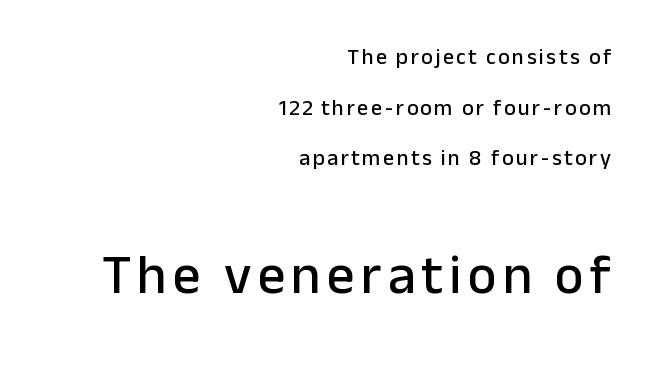
{"serif": "no", "italic": "no", "width": "normal", "stroke_contrast": "low", "x_height": "medium", "monospaced": "no", "underline": "no", "align": "right", "line_spacing": "loose", "line_spacing_ratio": 2.3, "larger_block": "second", "size_ratio": 2.5, "glyph_px": 55}
